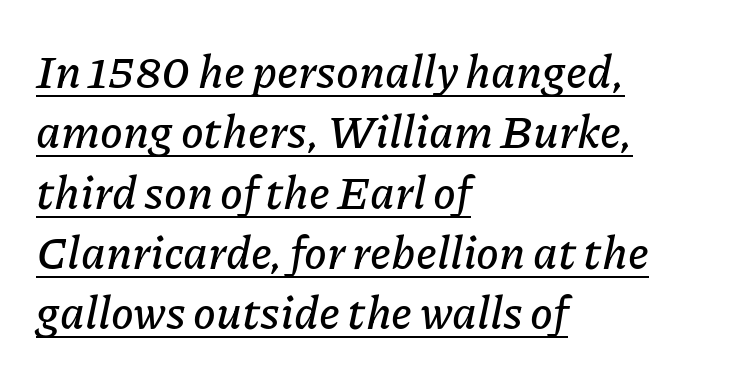
Q: Is the text italic (slanted)? A: Yes, it leans right by about 11 degrees.
Q: Is the text underlined? A: Yes.
Q: How is the paragraph aligned? A: Left-aligned.
Q: Is the spacing between letters normal or unusually wide? A: Normal.
Q: Is the spacing between lines tight, normal or loose? A: Normal.
Q: Width (condensed, normal, or wide)? A: Normal.
Q: Stroke contrast? A: Low.
Q: x-height? A: Medium.
Q: Monospaced? A: No.
